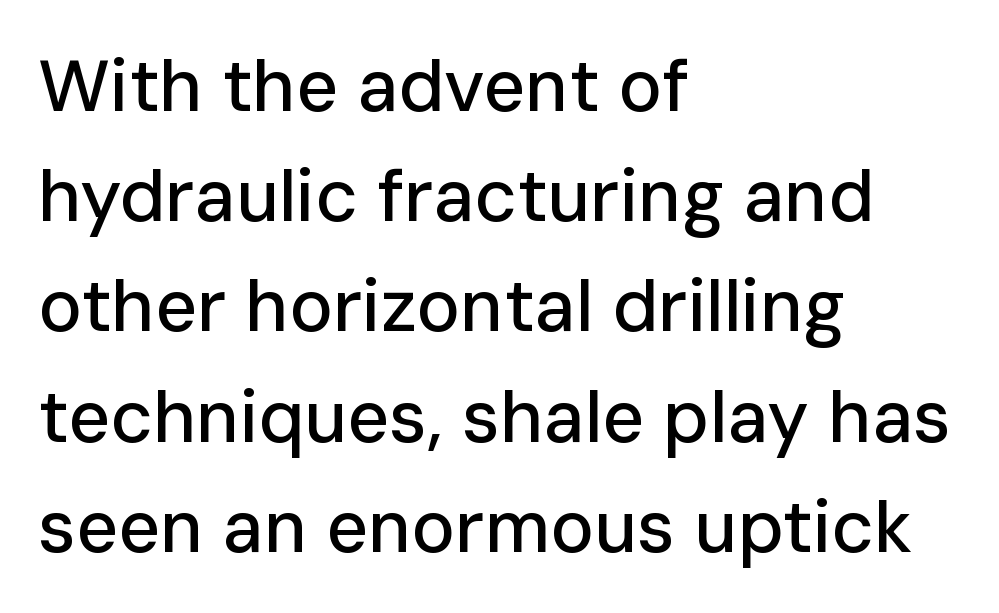
The image shows 73 px sans-serif type, upright; set left-aligned, normal line spacing (1.51x), normal letter spacing, not underlined; low stroke contrast and a medium x-height.
